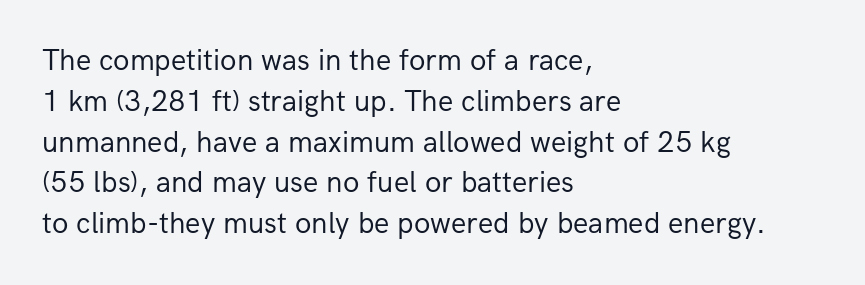
The image shows 30 px regular-weight sans-serif type, upright; set left-aligned, normal line spacing (1.36x), normal letter spacing, not underlined; low stroke contrast and a medium x-height.
